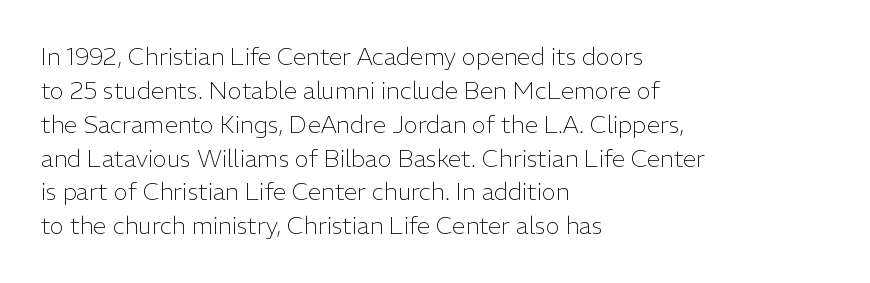
Decoration check: the copy has no underline. Teacher's note: observe the even left margin — that is flush-left alignment. Interline gaps are of average width in this sample. No chunkiness to these letters — they're not bold. These lines were composed using upright roman letters.
